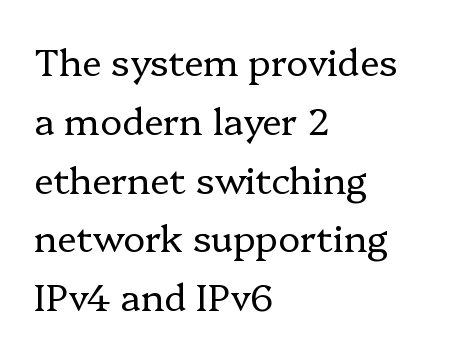
Q: Is the text bold? A: No.
Q: Is the text italic (slanted)? A: No, it is upright.
Q: Is the typeface a serif or a sans-serif typeface? A: Serif.
Q: Is the text underlined? A: No.
Q: How is the paragraph aligned? A: Left-aligned.
Q: Is the spacing between letters normal or unusually wide? A: Normal.
Q: Is the spacing between lines tight, normal or loose? A: Normal.
Q: Width (condensed, normal, or wide)? A: Normal.
Q: Stroke contrast? A: Low.
Q: x-height? A: Medium.
Q: Monospaced? A: No.
